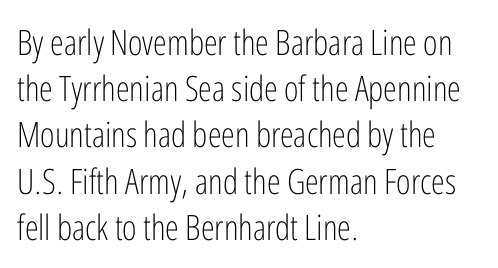
Q: Is the text bold? A: No.
Q: Is the text italic (slanted)? A: No, it is upright.
Q: Is the typeface a serif or a sans-serif typeface? A: Sans-serif.
Q: Is the text underlined? A: No.
Q: How is the paragraph aligned? A: Left-aligned.
Q: Is the spacing between letters normal or unusually wide? A: Normal.
Q: Is the spacing between lines tight, normal or loose? A: Normal.
Q: Width (condensed, normal, or wide)? A: Condensed.
Q: Stroke contrast? A: Low.
Q: x-height? A: Medium.
Q: Monospaced? A: No.
